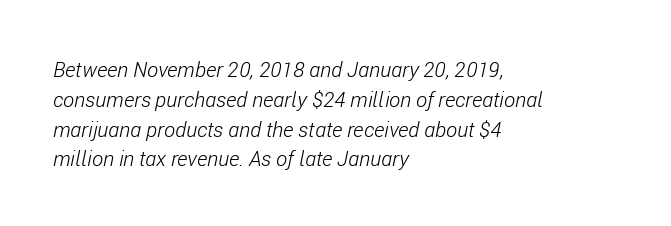
{"italic": "yes", "lean": "right", "slant_degrees": 11, "bold": "no", "underline": "no", "align": "left", "line_spacing": "normal", "line_spacing_ratio": 1.42, "letter_spacing": "normal", "letter_spacing_em": 0.0, "glyph_px": 21}
